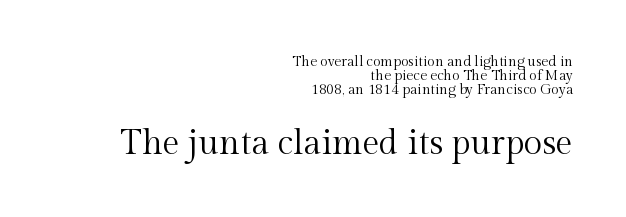
A typesetter would call this leading minimal, almost set solid. Letter spacing: default. The face used here is proportionally spaced, like ordinary book or web type. The later block is typeset at a bigger size than the earlier block.
